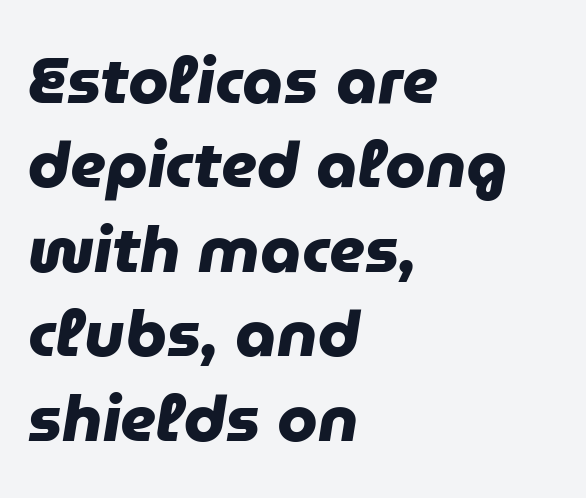
Q: Is the text bold? A: Yes.
Q: Is the typeface a serif or a sans-serif typeface? A: Sans-serif.
Q: Is the text underlined? A: No.
Q: How is the paragraph aligned? A: Left-aligned.
Q: Is the spacing between letters normal or unusually wide? A: Normal.
Q: Is the spacing between lines tight, normal or loose? A: Normal.
Q: Width (condensed, normal, or wide)? A: Normal.
Q: Stroke contrast? A: Low.
Q: x-height? A: Medium.
Q: Monospaced? A: No.
